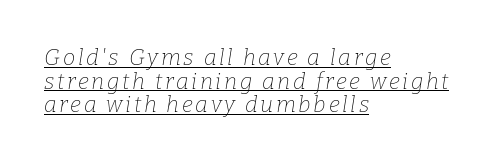
Q: Is the text bold? A: No.
Q: Is the text italic (slanted)? A: Yes, it leans right by about 9 degrees.
Q: Is the text underlined? A: Yes.
Q: How is the paragraph aligned? A: Left-aligned.
Q: Is the spacing between lines tight, normal or loose? A: Tight.
